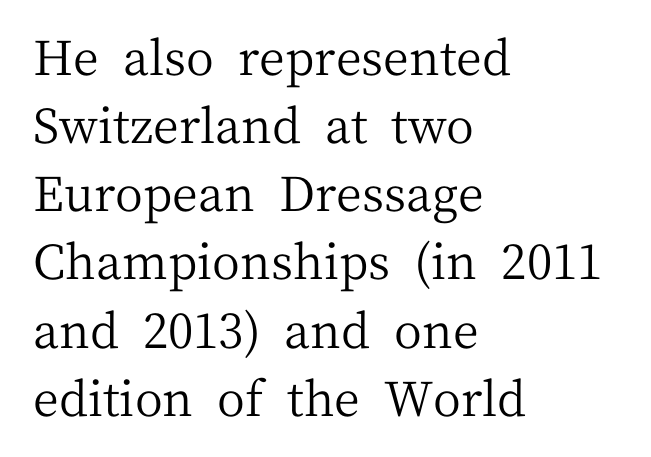
Q: Is the text bold? A: No.
Q: Is the text italic (slanted)? A: No, it is upright.
Q: Is the typeface a serif or a sans-serif typeface? A: Serif.
Q: Is the text underlined? A: No.
Q: How is the paragraph aligned? A: Left-aligned.
Q: Is the spacing between letters normal or unusually wide? A: Normal.
Q: Is the spacing between lines tight, normal or loose? A: Normal.
Q: Width (condensed, normal, or wide)? A: Normal.
Q: Stroke contrast? A: Medium.
Q: x-height? A: Medium.
Q: Monospaced? A: No.
